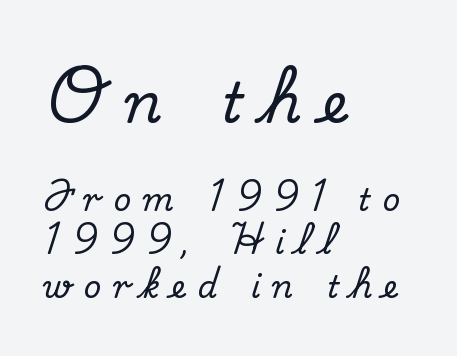
{"serif": "yes", "width": "normal", "stroke_contrast": "medium", "x_height": "small", "monospaced": "no", "underline": "no", "align": "left", "line_spacing": "normal", "line_spacing_ratio": 1.41, "letter_spacing": "wide", "letter_spacing_em": 0.39, "larger_block": "first", "size_ratio": 1.77, "glyph_px": 55}
